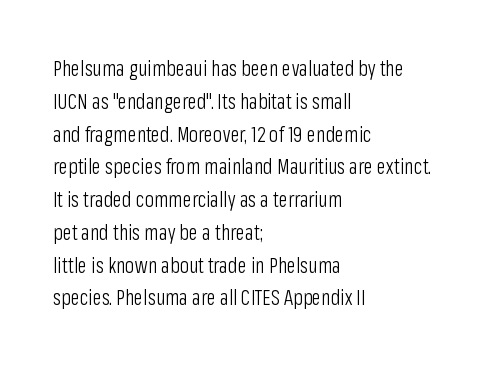
Upright lettering throughout. The rows are spaced the way most documents space them. These lines stack with their left ends in a neat column. The space beneath each line is pristine and unruled. This sample uses plain, unmodified letter spacing. Stem width sits at or under what a default text font uses.
